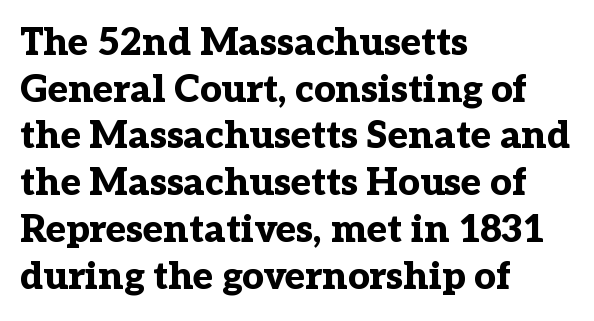
The image shows 38 px bold serif type, upright; set left-aligned, line spacing 1.23x, normal letter spacing, not underlined; low stroke contrast and a medium x-height.
